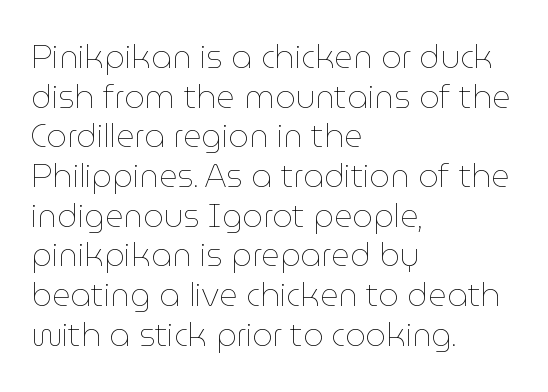
Q: Is the text bold? A: No.
Q: Is the text italic (slanted)? A: No, it is upright.
Q: Is the text underlined? A: No.
Q: How is the paragraph aligned? A: Left-aligned.
Q: Is the spacing between letters normal or unusually wide? A: Normal.
Q: Width (condensed, normal, or wide)? A: Normal.
Q: Stroke contrast? A: Low.
Q: x-height? A: Medium.
Q: Monospaced? A: No.
